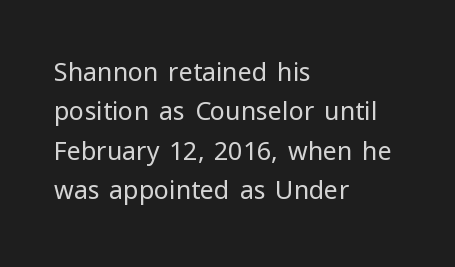
{"italic": "no", "bold": "no", "underline": "no", "align": "left", "line_spacing": "normal", "line_spacing_ratio": 1.58, "letter_spacing": "normal", "letter_spacing_em": 0.0, "glyph_px": 25}
